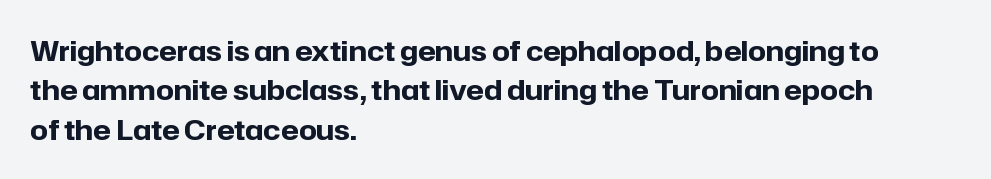
{"serif": "no", "italic": "no", "bold": "yes", "weight": "bold", "width": "normal", "stroke_contrast": "low", "x_height": "medium", "monospaced": "no", "underline": "no", "align": "left", "line_spacing": "normal", "line_spacing_ratio": 1.41, "letter_spacing": "normal", "letter_spacing_em": 0.0, "glyph_px": 28}
